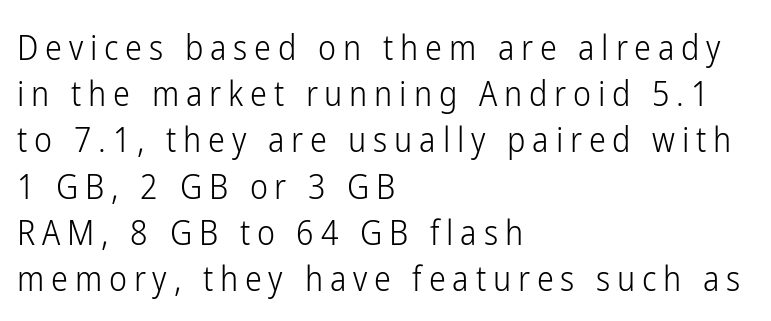
The image shows 34 px light, condensed sans-serif type, upright; set left-aligned, normal line spacing (1.36x), unusually wide letter spacing (+0.2 em), not underlined; low stroke contrast and a medium x-height.
